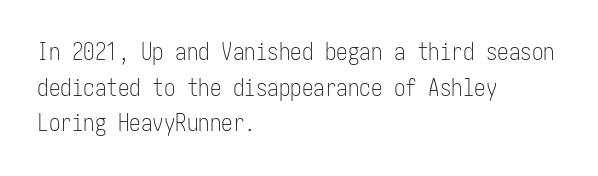
{"italic": "no", "bold": "no", "underline": "no", "align": "left", "line_spacing": "normal", "line_spacing_ratio": 1.55, "letter_spacing": "normal", "letter_spacing_em": 0.0, "glyph_px": 23}
